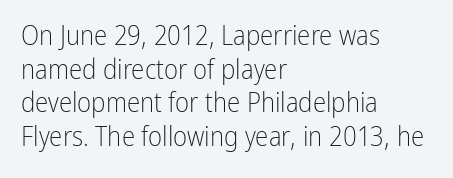
{"italic": "no", "bold": "no", "underline": "no", "align": "left", "line_spacing": "normal", "line_spacing_ratio": 1.25, "letter_spacing": "normal", "letter_spacing_em": 0.0, "glyph_px": 27}
